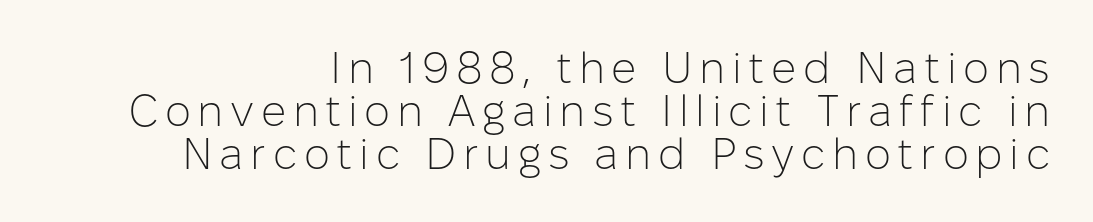
Serif or sans? Sans — the stroke terminals are bare. The vertical gap from one line to the next is small. Descenders are the only things crossing below the line. Is the block centered? No — it sits flush against the right margin. Stroke mass is kept to a normal reading level or below.
